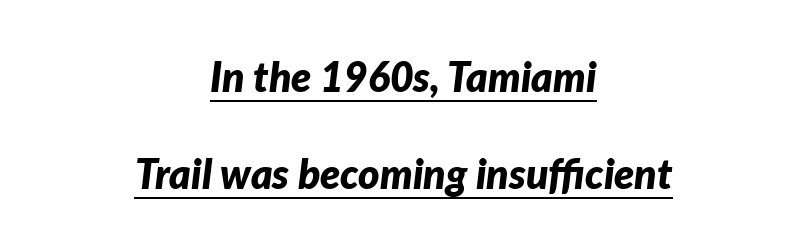
{"italic": "yes", "lean": "right", "slant_degrees": 7, "bold": "yes", "weight": "bold", "width": "normal", "stroke_contrast": "low", "x_height": "medium", "monospaced": "no", "underline": "yes", "align": "center", "line_spacing": "loose", "line_spacing_ratio": 2.37, "letter_spacing": "normal", "letter_spacing_em": 0.0, "glyph_px": 41}
